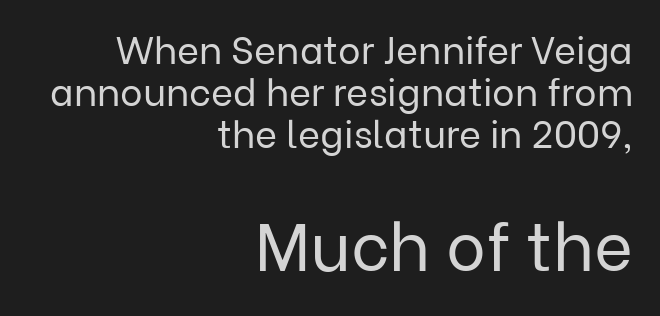
Q: Is the text bold? A: No.
Q: Is the text italic (slanted)? A: No, it is upright.
Q: Is the typeface a serif or a sans-serif typeface? A: Sans-serif.
Q: Is the text underlined? A: No.
Q: How is the paragraph aligned? A: Right-aligned.
Q: Is the spacing between letters normal or unusually wide? A: Normal.
Q: Is the spacing between lines tight, normal or loose? A: Tight.
Q: Which block of text is set in a larger size, the first (top) or the second (bottom)? A: The second (bottom) one.
Q: Width (condensed, normal, or wide)? A: Normal.
Q: Stroke contrast? A: Low.
Q: x-height? A: Medium.
Q: Monospaced? A: No.
